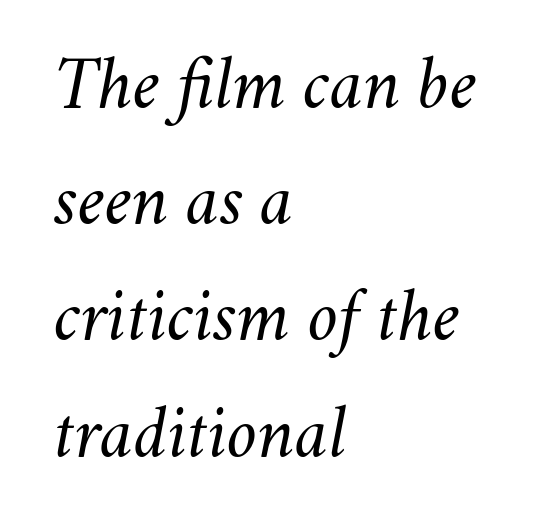
The image shows 74 px regular-weight type, italic (leaning right); set left-aligned, normal line spacing (1.57x), normal letter spacing, not underlined; medium stroke contrast and a small x-height.
